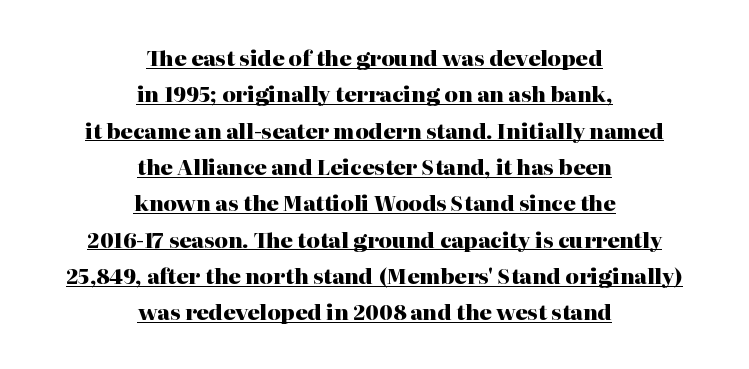
Q: Is the text bold? A: Yes.
Q: Is the text italic (slanted)? A: No, it is upright.
Q: Is the text underlined? A: Yes.
Q: How is the paragraph aligned? A: Centered.
Q: Is the spacing between letters normal or unusually wide? A: Normal.
